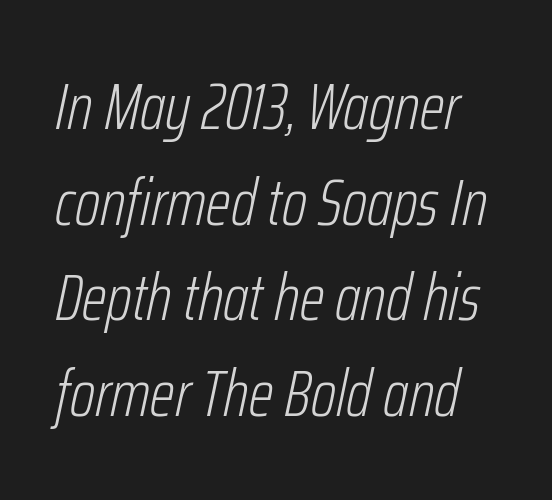
Q: Is the text bold? A: No.
Q: Is the text italic (slanted)? A: Yes, it leans right by about 12 degrees.
Q: Is the text underlined? A: No.
Q: Is the spacing between letters normal or unusually wide? A: Normal.
Q: Is the spacing between lines tight, normal or loose? A: Normal.
Q: Width (condensed, normal, or wide)? A: Condensed.
Q: Stroke contrast? A: Low.
Q: x-height? A: Medium.
Q: Monospaced? A: No.
